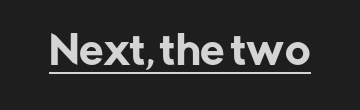
The image shows 39 px sans-serif type, upright; set normal letter spacing, underlined; low stroke contrast and a medium x-height.
